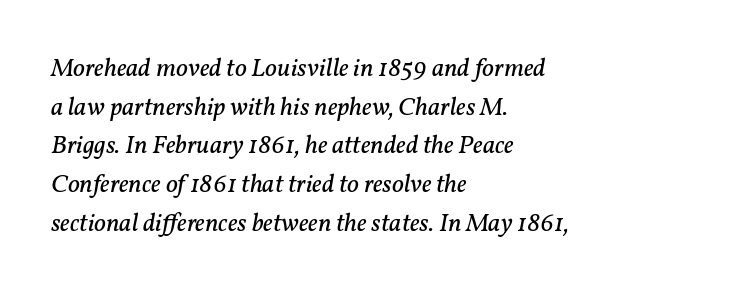
Q: Is the text bold? A: No.
Q: Is the text italic (slanted)? A: Yes, it leans right by about 11 degrees.
Q: Is the text underlined? A: No.
Q: How is the paragraph aligned? A: Left-aligned.
Q: Is the spacing between letters normal or unusually wide? A: Normal.
Q: Is the spacing between lines tight, normal or loose? A: Normal.
